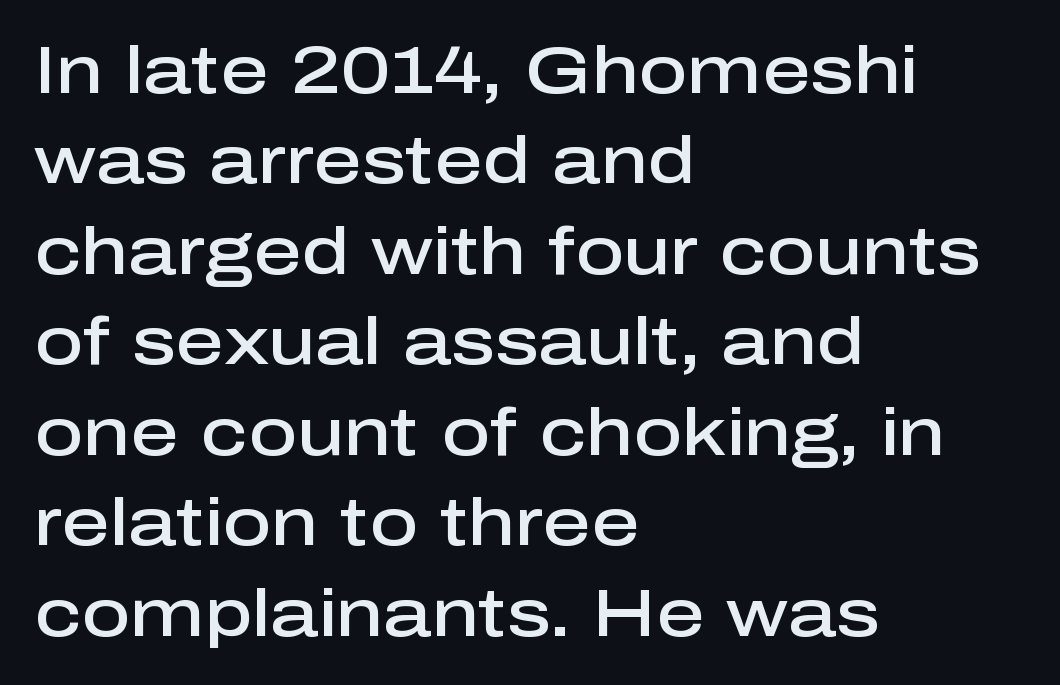
The image shows 67 px semibold sans-serif type, upright; set left-aligned, normal line spacing (1.35x), normal letter spacing, not underlined; low stroke contrast and a medium x-height.
